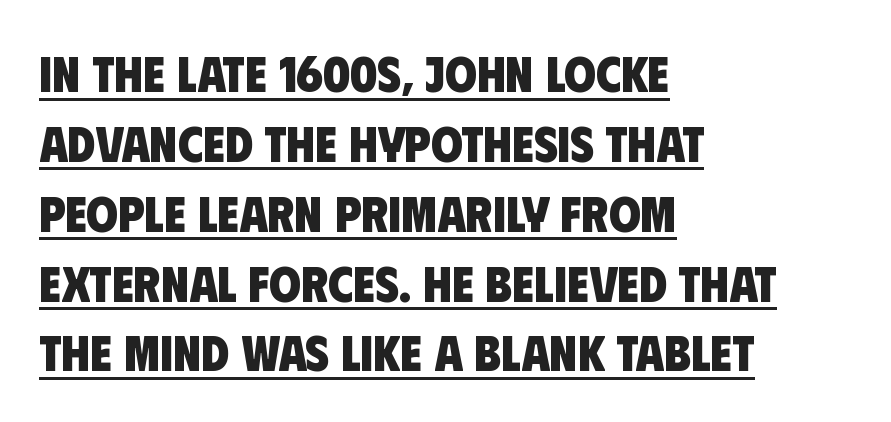
Q: Is the text bold? A: Yes.
Q: Is the typeface a serif or a sans-serif typeface? A: Sans-serif.
Q: Is the text underlined? A: Yes.
Q: How is the paragraph aligned? A: Left-aligned.
Q: Is the spacing between letters normal or unusually wide? A: Normal.
Q: Is the spacing between lines tight, normal or loose? A: Normal.
Q: Width (condensed, normal, or wide)? A: Condensed.
Q: Stroke contrast? A: Low.
Q: x-height? A: Large.
Q: Monospaced? A: No.
